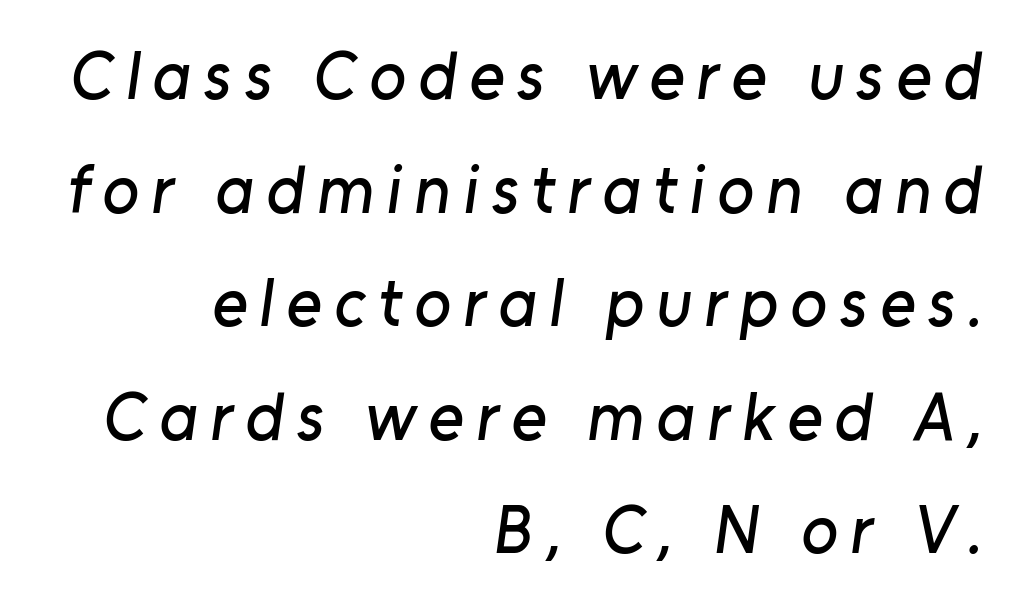
These lines are set flush right with a ragged left edge. Honestly, there is no underline to notice here at all. A typesetter would call this proportional, since set widths differ per character. Regular leading.
